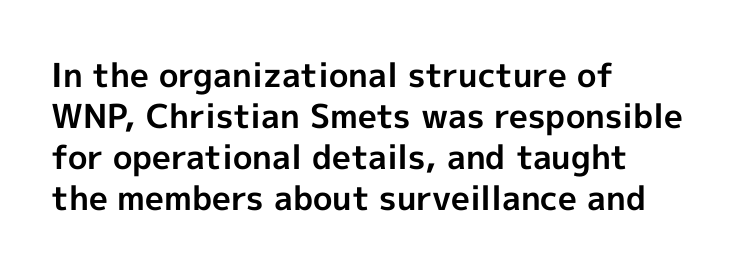
{"serif": "no", "italic": "no", "bold": "yes", "weight": "bold", "width": "normal", "x_height": "medium", "monospaced": "no", "underline": "no", "align": "left", "line_spacing_ratio": 1.24, "letter_spacing": "normal", "letter_spacing_em": 0.0, "glyph_px": 33}
